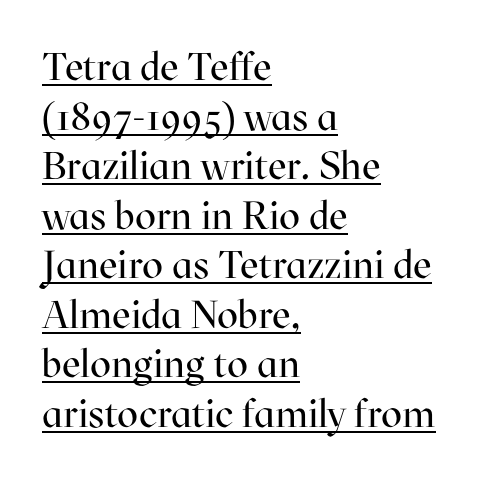
{"serif": "yes", "italic": "no", "bold": "no", "weight": "regular", "width": "normal", "stroke_contrast": "high", "x_height": "medium", "monospaced": "no", "underline": "yes", "align": "left", "line_spacing": "normal", "line_spacing_ratio": 1.27, "letter_spacing": "normal", "letter_spacing_em": 0.0, "glyph_px": 39}
